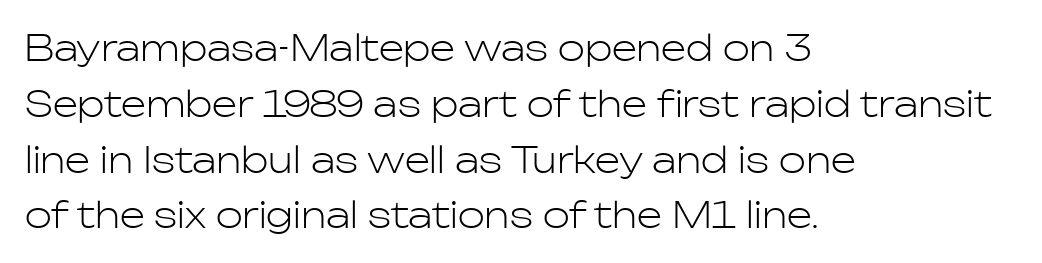
Q: Is the text bold? A: No.
Q: Is the text italic (slanted)? A: No, it is upright.
Q: Is the typeface a serif or a sans-serif typeface? A: Sans-serif.
Q: Is the text underlined? A: No.
Q: How is the paragraph aligned? A: Left-aligned.
Q: Is the spacing between letters normal or unusually wide? A: Normal.
Q: Is the spacing between lines tight, normal or loose? A: Normal.
Q: Width (condensed, normal, or wide)? A: Normal.
Q: Stroke contrast? A: Low.
Q: x-height? A: Medium.
Q: Monospaced? A: No.
